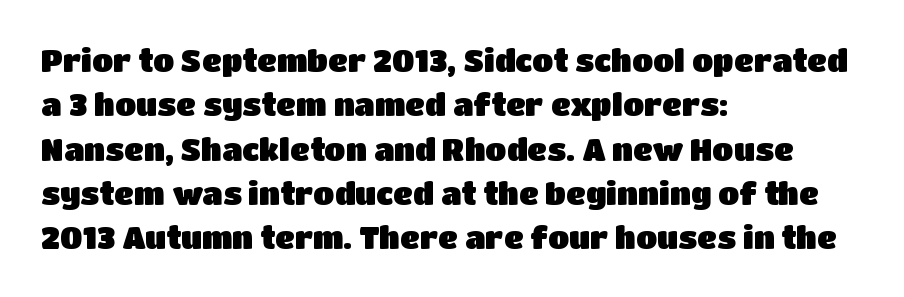
The lettering holds an erect, upright posture throughout. Baseline-to-baseline distance is the conventional proportion of letter height. In terms of letterform style, serifs are entirely absent. The paragraph has a hard left edge and a soft right edge.
